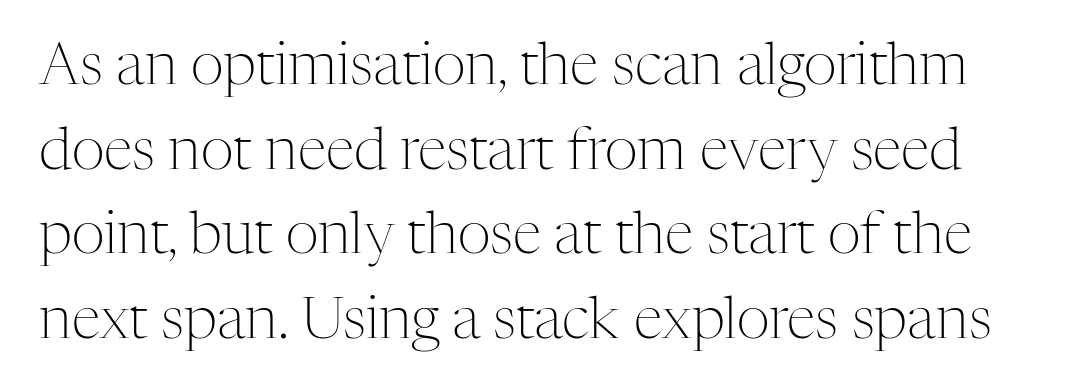
The image shows 58 px light serif type, upright; set normal line spacing (1.46x), normal letter spacing, not underlined; medium stroke contrast and a medium x-height.
